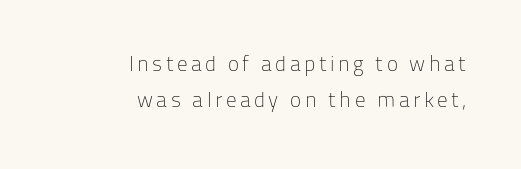
Q: Is the text bold? A: No.
Q: Is the text italic (slanted)? A: No, it is upright.
Q: Is the text underlined? A: No.
Q: How is the paragraph aligned? A: Right-aligned.
